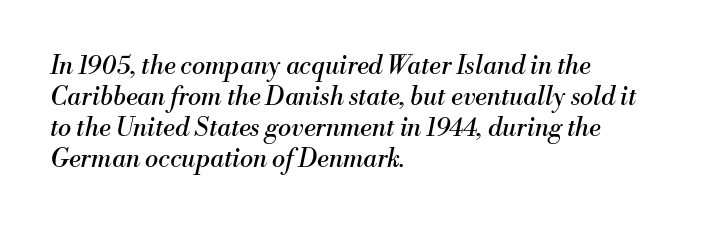
The image shows 25 px text type, italic (leaning right); set left-aligned, line spacing 1.24x, normal letter spacing, not underlined.
